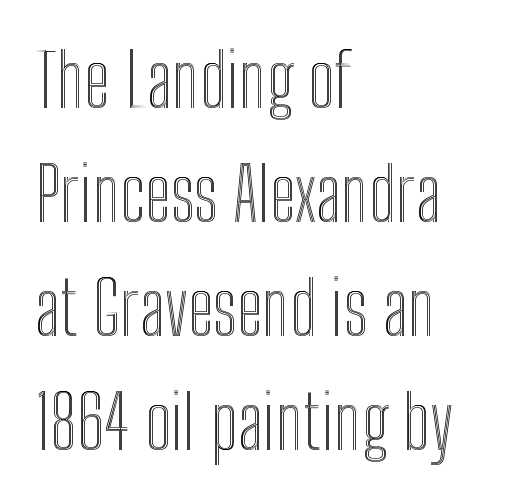
The ragged edge is on the right, which tells us the setting is flush left. Look at the tracking — it's just the regular setting, nothing added. Each letter keeps its own natural width here, so spacing adapts to shape. The gap between lines stays unmarked.
